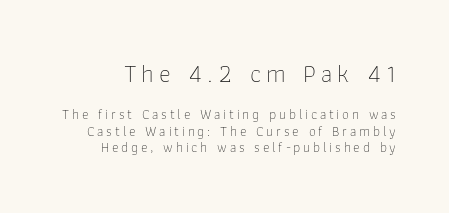
{"italic": "no", "bold": "no", "underline": "no", "line_spacing_ratio": 1.17, "letter_spacing": "wide", "letter_spacing_em": 0.2, "larger_block": "first", "size_ratio": 1.79, "glyph_px": 25}
